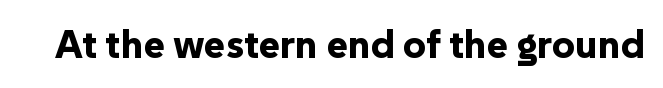
The image shows 40 px bold sans-serif type, upright; set normal letter spacing, not underlined; low stroke contrast and a medium x-height.
